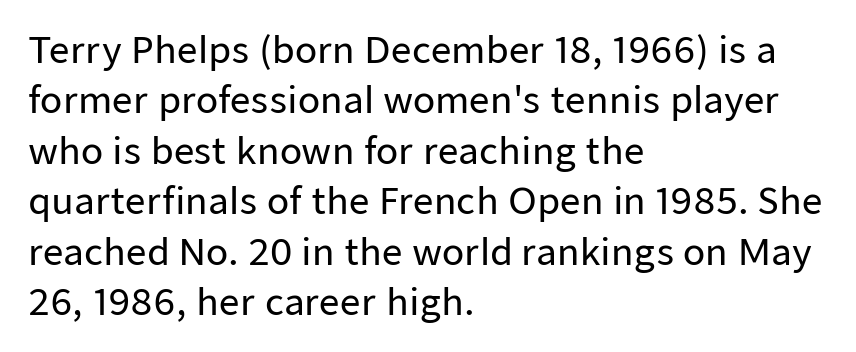
The image shows 36 px sans-serif type, upright; set left-aligned, normal line spacing (1.4x), normal letter spacing, not underlined; low stroke contrast and a medium x-height.
